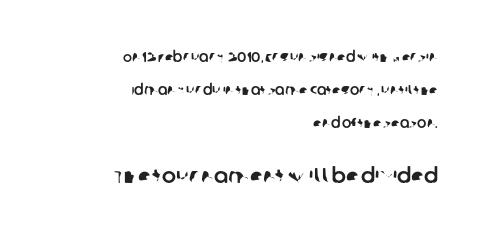
If you drew a ruler down the right edge, every line would touch it. What's the leading like? Stretched, with rows far apart. Nothing unusual about the tracking: characters are spaced as the font intends. Nobody drew a line under any word here. Two sizes are in play, and the larger belongs to the second block.
